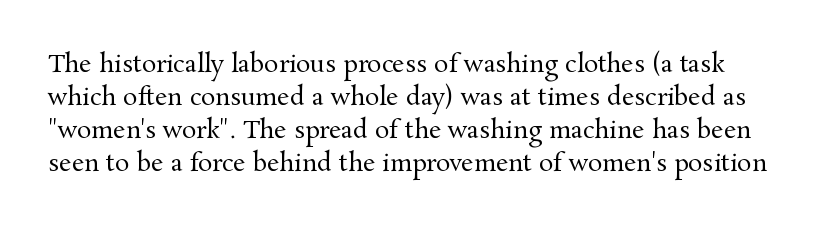
Q: Is the text bold? A: No.
Q: Is the text italic (slanted)? A: No, it is upright.
Q: Is the text underlined? A: No.
Q: Is the spacing between letters normal or unusually wide? A: Normal.
Q: Is the spacing between lines tight, normal or loose? A: Normal.
